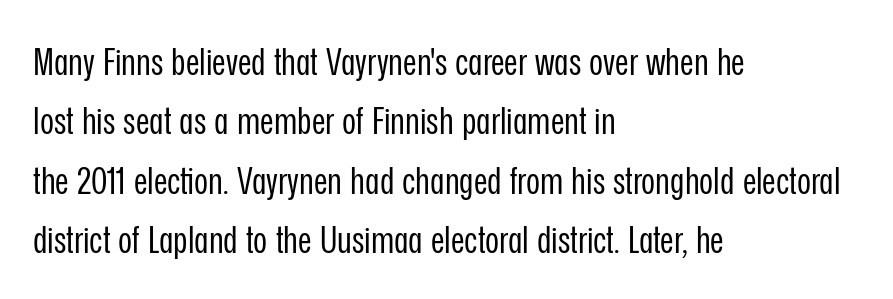
{"serif": "no", "italic": "no", "bold": "no", "weight": "regular", "width": "condensed", "stroke_contrast": "low", "x_height": "medium", "monospaced": "no", "underline": "no", "align": "left", "line_spacing": "normal", "line_spacing_ratio": 1.56, "letter_spacing": "normal", "letter_spacing_em": 0.0, "glyph_px": 38}
